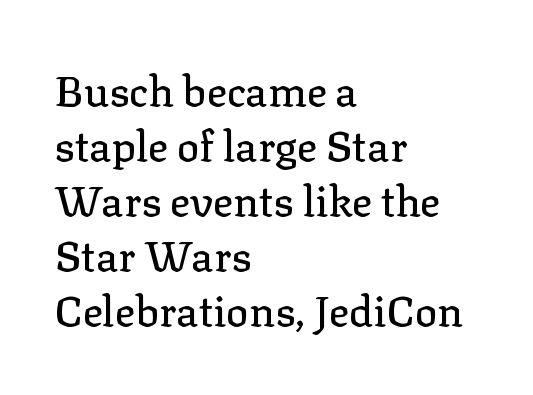
{"serif": "yes", "italic": "no", "width": "normal", "stroke_contrast": "low", "x_height": "medium", "monospaced": "no", "underline": "no", "align": "left", "line_spacing": "normal", "line_spacing_ratio": 1.31, "letter_spacing": "normal", "letter_spacing_em": 0.0, "glyph_px": 42}
